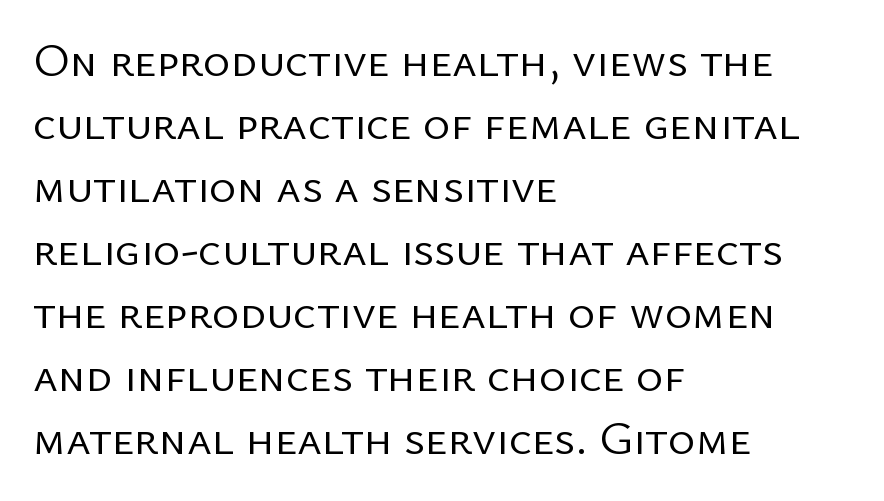
{"serif": "no", "italic": "no", "bold": "no", "weight": "regular", "width": "normal", "stroke_contrast": "low", "x_height": "medium", "monospaced": "no", "underline": "no", "align": "left", "line_spacing": "normal", "line_spacing_ratio": 1.34, "letter_spacing": "normal", "letter_spacing_em": 0.0, "glyph_px": 47}
